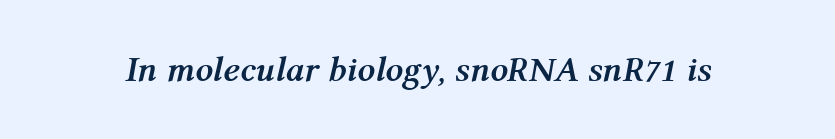
Q: Is the text bold? A: Yes.
Q: Is the text italic (slanted)? A: Yes, it leans right by about 12 degrees.
Q: Is the text underlined? A: No.
Q: Is the spacing between letters normal or unusually wide? A: Normal.
Q: Width (condensed, normal, or wide)? A: Normal.
Q: Stroke contrast? A: Medium.
Q: x-height? A: Medium.
Q: Monospaced? A: No.
